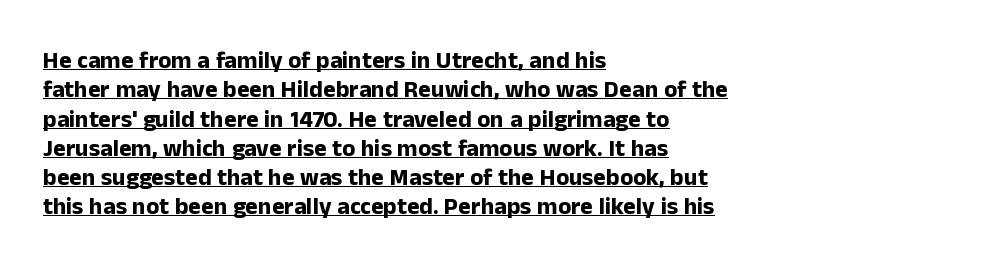
Q: Is the text bold? A: Yes.
Q: Is the text italic (slanted)? A: No, it is upright.
Q: Is the text underlined? A: Yes.
Q: How is the paragraph aligned? A: Left-aligned.
Q: Is the spacing between letters normal or unusually wide? A: Normal.
